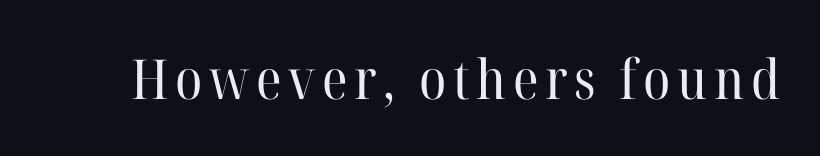
Q: Is the text bold? A: No.
Q: Is the text italic (slanted)? A: No, it is upright.
Q: Is the typeface a serif or a sans-serif typeface? A: Serif.
Q: Is the text underlined? A: No.
Q: Width (condensed, normal, or wide)? A: Normal.
Q: Stroke contrast? A: High.
Q: x-height? A: Medium.
Q: Monospaced? A: No.
